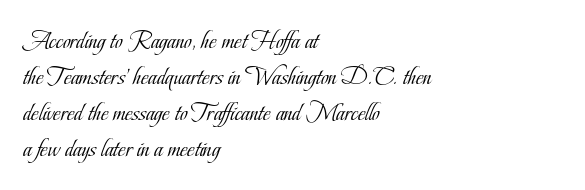
Q: Is the text bold? A: No.
Q: Is the text italic (slanted)? A: Yes.
Q: Is the text underlined? A: No.
Q: How is the paragraph aligned? A: Left-aligned.
Q: Is the spacing between letters normal or unusually wide? A: Normal.
Q: Is the spacing between lines tight, normal or loose? A: Normal.
